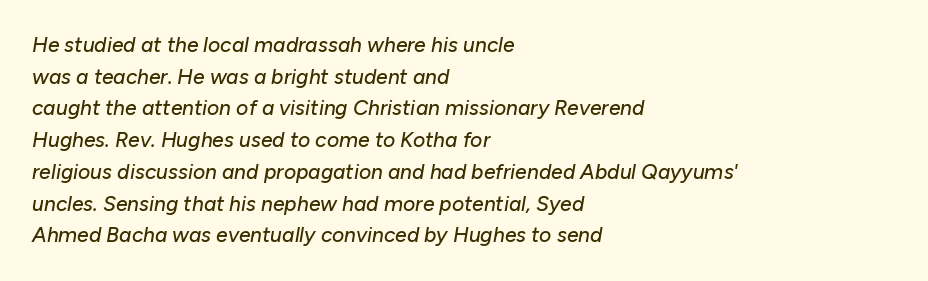
The image shows 21 px text type, italic (leaning right); set left-aligned, normal line spacing (1.51x), normal letter spacing, not underlined.
